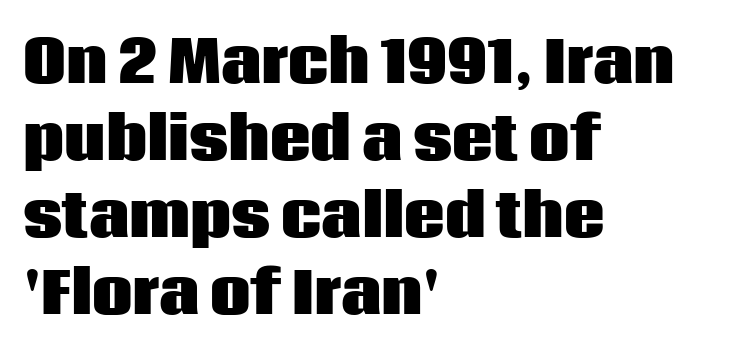
{"serif": "no", "italic": "no", "bold": "yes", "weight": "heavy", "width": "normal", "stroke_contrast": "low", "x_height": "large", "monospaced": "no", "underline": "no", "align": "left", "line_spacing": "normal", "line_spacing_ratio": 1.35, "letter_spacing": "normal", "letter_spacing_em": 0.0, "glyph_px": 57}
